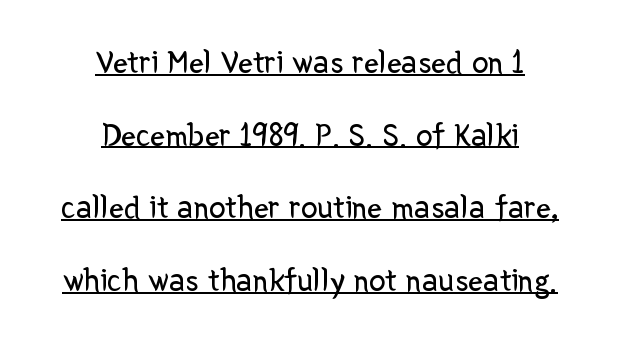
{"serif": "no", "italic": "no", "bold": "no", "weight": "regular", "width": "normal", "stroke_contrast": "low", "x_height": "medium", "monospaced": "no", "underline": "yes", "align": "center", "line_spacing": "loose", "line_spacing_ratio": 2.2, "letter_spacing": "normal", "letter_spacing_em": 0.0, "glyph_px": 33}
